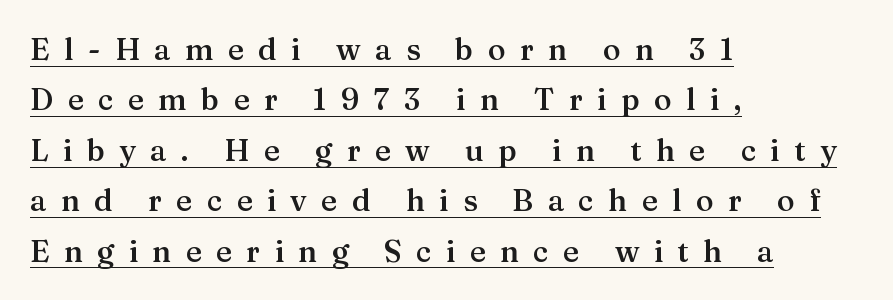
{"serif": "yes", "italic": "no", "bold": "semi", "weight": "semibold", "width": "normal", "stroke_contrast": "medium", "x_height": "medium", "monospaced": "no", "underline": "yes", "align": "left", "line_spacing": "normal", "line_spacing_ratio": 1.68, "letter_spacing": "wide", "letter_spacing_em": 0.48, "glyph_px": 30}
